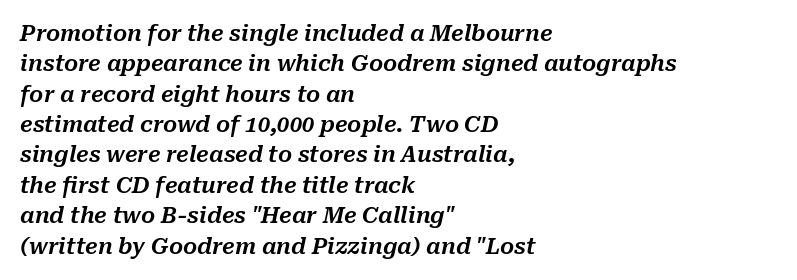
Q: Is the text italic (slanted)? A: Yes, it leans right by about 10 degrees.
Q: Is the text underlined? A: No.
Q: How is the paragraph aligned? A: Left-aligned.
Q: Is the spacing between letters normal or unusually wide? A: Normal.
Q: Is the spacing between lines tight, normal or loose? A: Normal.
